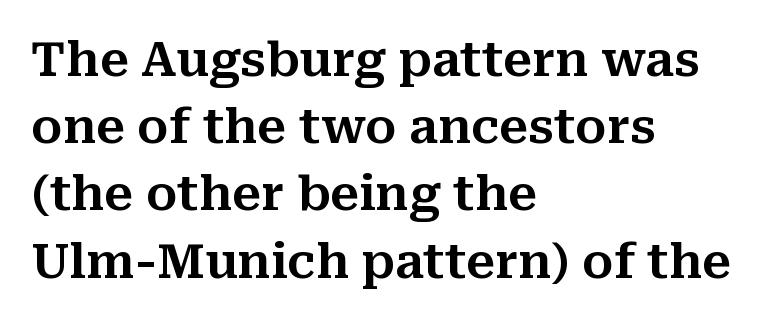
Quick note: underline off. Honestly, the letter spacing is just normal — you wouldn't notice it. These lines were composed using upright roman letters. The lines are quadded left. Looks like regular typesetting: each glyph gets only the width it needs.
